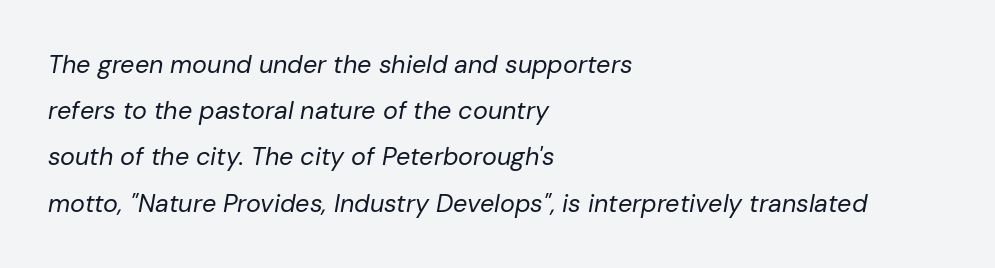
{"italic": "yes", "lean": "right", "slant_degrees": 10, "bold": "no", "underline": "no", "align": "left", "line_spacing_ratio": 1.85, "letter_spacing": "normal", "letter_spacing_em": 0.0, "glyph_px": 25}
